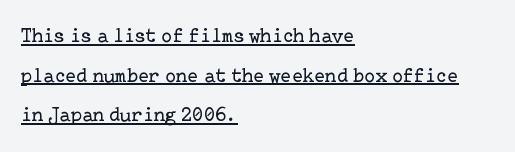
Q: Is the text bold? A: No.
Q: Is the text italic (slanted)? A: No, it is upright.
Q: Is the text underlined? A: Yes.
Q: How is the paragraph aligned? A: Left-aligned.
Q: Is the spacing between letters normal or unusually wide? A: Normal.
Q: Is the spacing between lines tight, normal or loose? A: Loose.
